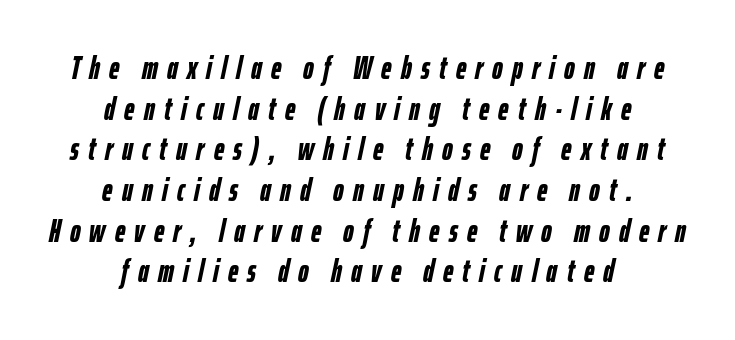
The image shows 32 px semibold, condensed type, italic (leaning right); set centered, normal line spacing (1.27x), unusually wide letter spacing (+0.29 em), not underlined; low stroke contrast and a medium x-height.
